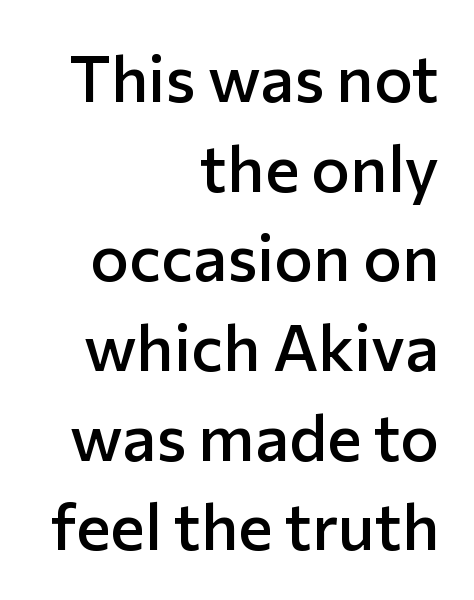
{"serif": "no", "italic": "no", "bold": "semi", "weight": "semibold", "width": "normal", "stroke_contrast": "low", "x_height": "medium", "monospaced": "no", "underline": "no", "align": "right", "line_spacing": "normal", "line_spacing_ratio": 1.38, "letter_spacing": "normal", "letter_spacing_em": 0.0, "glyph_px": 65}
